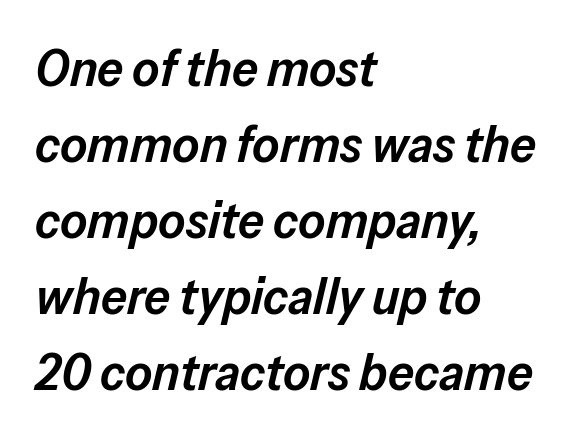
{"italic": "yes", "lean": "right", "slant_degrees": 13, "bold": "semi", "weight": "semibold", "width": "normal", "stroke_contrast": "low", "x_height": "medium", "monospaced": "no", "underline": "no", "align": "left", "line_spacing": "normal", "line_spacing_ratio": 1.46, "letter_spacing": "normal", "letter_spacing_em": 0.0, "glyph_px": 52}
